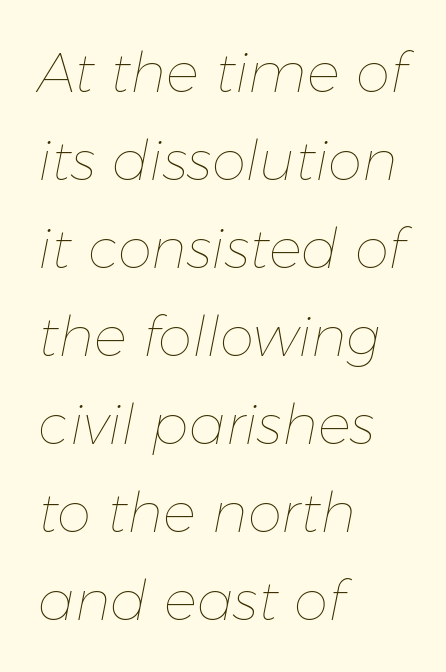
Does the leading feel generous? No, just average. Descenders hang freely into open space. Letter spacing: default. The typeface has the unassuming heft of standard copy or less. The passage is arranged the way most books set body copy — flush left.
